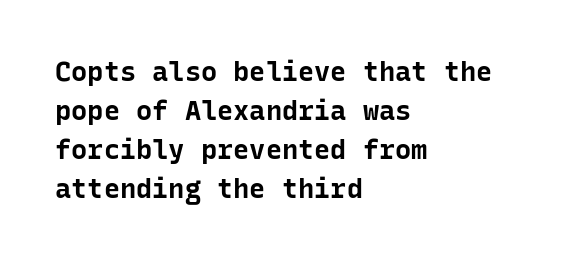
Q: Is the text bold? A: Yes.
Q: Is the text italic (slanted)? A: No, it is upright.
Q: Is the text underlined? A: No.
Q: How is the paragraph aligned? A: Left-aligned.
Q: Is the spacing between letters normal or unusually wide? A: Normal.
Q: Is the spacing between lines tight, normal or loose? A: Normal.
